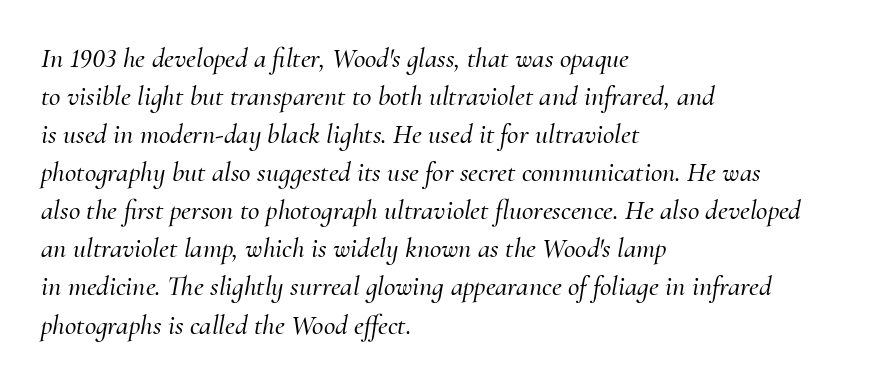
{"serif": "yes", "italic": "yes", "lean": "right", "slant_degrees": 10, "width": "normal", "stroke_contrast": "medium", "x_height": "small", "monospaced": "no", "underline": "no", "align": "left", "line_spacing": "normal", "line_spacing_ratio": 1.36, "letter_spacing": "normal", "letter_spacing_em": 0.0, "glyph_px": 28}
